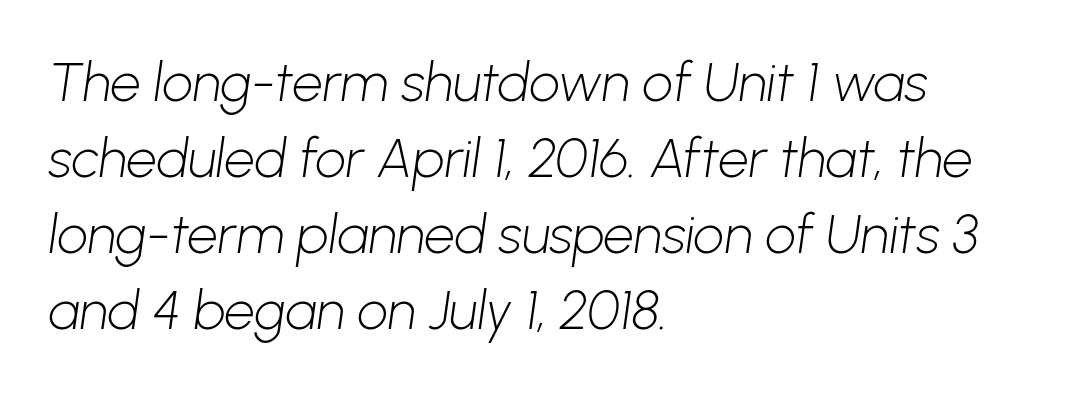
Q: Is the text bold? A: No.
Q: Is the typeface a serif or a sans-serif typeface? A: Sans-serif.
Q: Is the text underlined? A: No.
Q: How is the paragraph aligned? A: Left-aligned.
Q: Is the spacing between letters normal or unusually wide? A: Normal.
Q: Is the spacing between lines tight, normal or loose? A: Normal.
Q: Width (condensed, normal, or wide)? A: Normal.
Q: Stroke contrast? A: Low.
Q: x-height? A: Medium.
Q: Monospaced? A: No.
